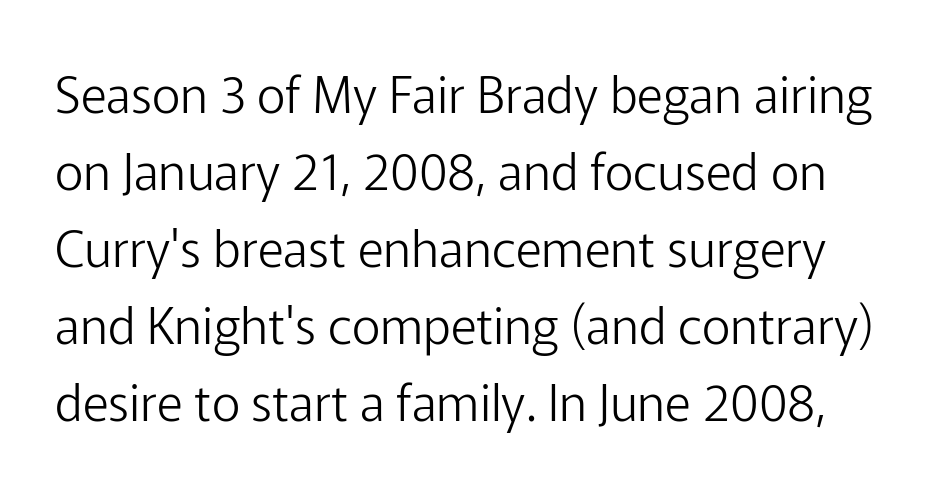
The image shows 50 px light sans-serif type, upright; set normal line spacing (1.54x), normal letter spacing, not underlined; low stroke contrast and a medium x-height.
